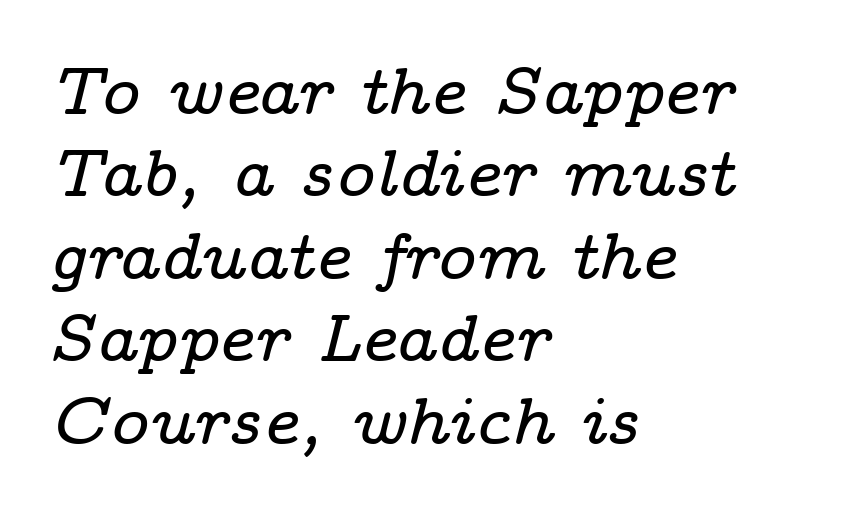
Underlining? Definitely not there. There's an unmistakable incline to the writing here. Does the type have serifs? Yes, each stem ends in a small foot. These lines are rendered in a variable-pitch font. The vertical gap from one line to the next is medium. The passage is arranged the way most books set body copy — flush left.
